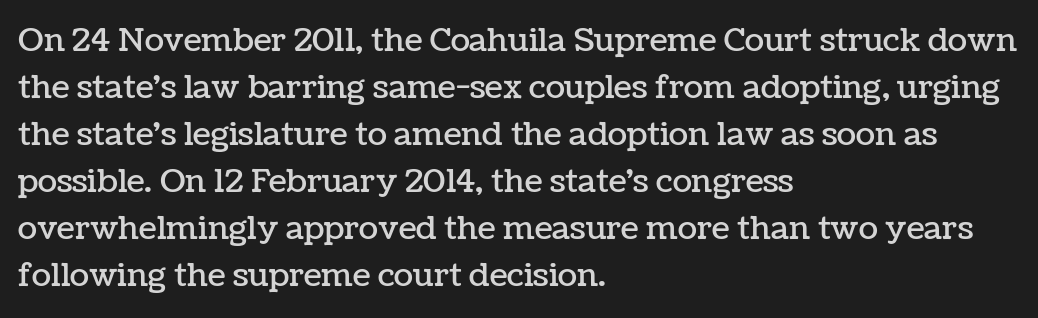
The image shows 32 px text type, upright; set left-aligned, normal line spacing (1.47x), normal letter spacing, not underlined; low stroke contrast and a medium x-height.
